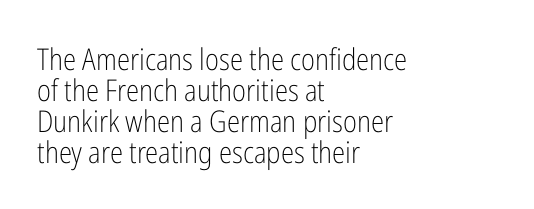
Q: Is the text bold? A: No.
Q: Is the text italic (slanted)? A: No, it is upright.
Q: Is the typeface a serif or a sans-serif typeface? A: Sans-serif.
Q: Is the text underlined? A: No.
Q: How is the paragraph aligned? A: Left-aligned.
Q: Is the spacing between letters normal or unusually wide? A: Normal.
Q: Is the spacing between lines tight, normal or loose? A: Tight.
Q: Width (condensed, normal, or wide)? A: Condensed.
Q: Stroke contrast? A: Low.
Q: x-height? A: Medium.
Q: Monospaced? A: No.
